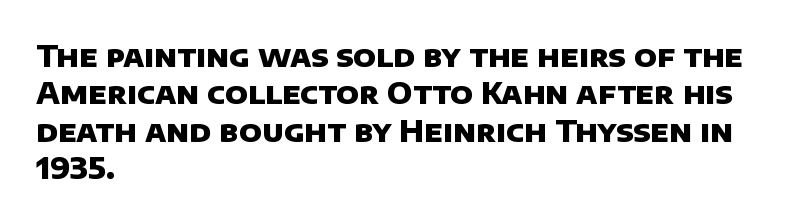
The image shows 30 px heavy sans-serif type; set left-aligned, normal line spacing (1.25x), normal letter spacing, not underlined; low stroke contrast and a large x-height.
